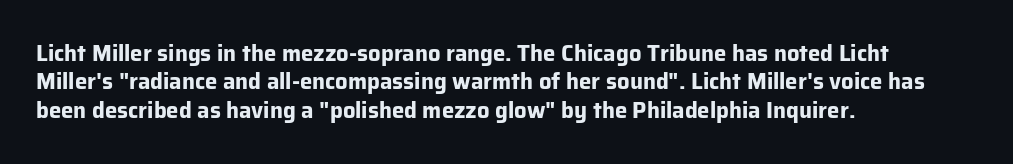
The image shows 22 px bold type, upright; set left-aligned, normal line spacing (1.29x), normal letter spacing, not underlined.
